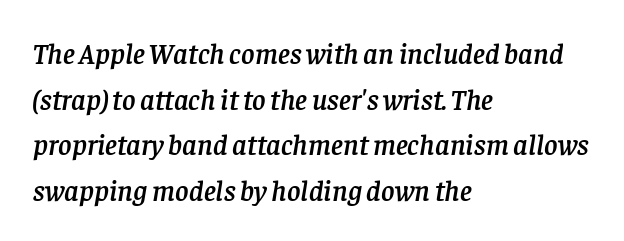
The image shows 29 px serif type, italic (leaning right); set left-aligned, normal line spacing (1.57x), normal letter spacing, not underlined; low stroke contrast and a large x-height.
